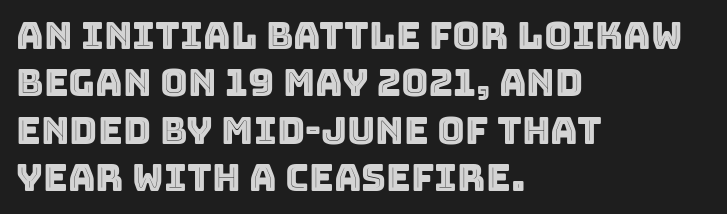
{"italic": "no", "width": "normal", "x_height": "large", "monospaced": "no", "underline": "no", "align": "left", "line_spacing": "normal", "line_spacing_ratio": 1.25, "letter_spacing": "normal", "letter_spacing_em": 0.0, "glyph_px": 38}
